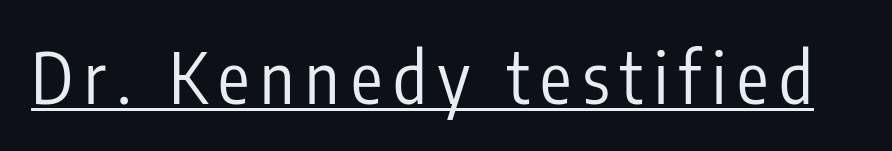
Do the characters align in a grid? No, the font is proportional. The weight would be labelled regular, book, light, or lighter still. Typographically, this falls in the sans-serif category. A typographer would call this underscored text.
